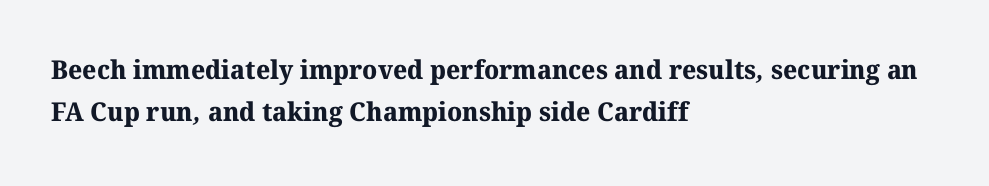
The glyphs have the mass of a bold cut. The string is rendered with underlining switched off. Honestly, the letter spacing is just normal — you wouldn't notice it. The text block is weighted toward the left margin, trailing off unevenly rightward. One glance says typical: line gaps are just what's usual.
